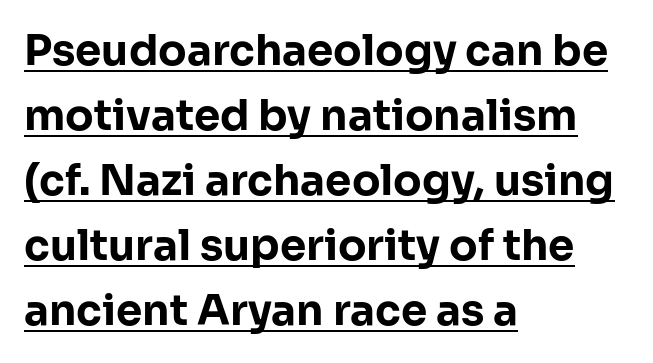
The image shows 42 px bold sans-serif type, upright; set left-aligned, normal line spacing (1.55x), normal letter spacing, underlined; low stroke contrast and a medium x-height.
